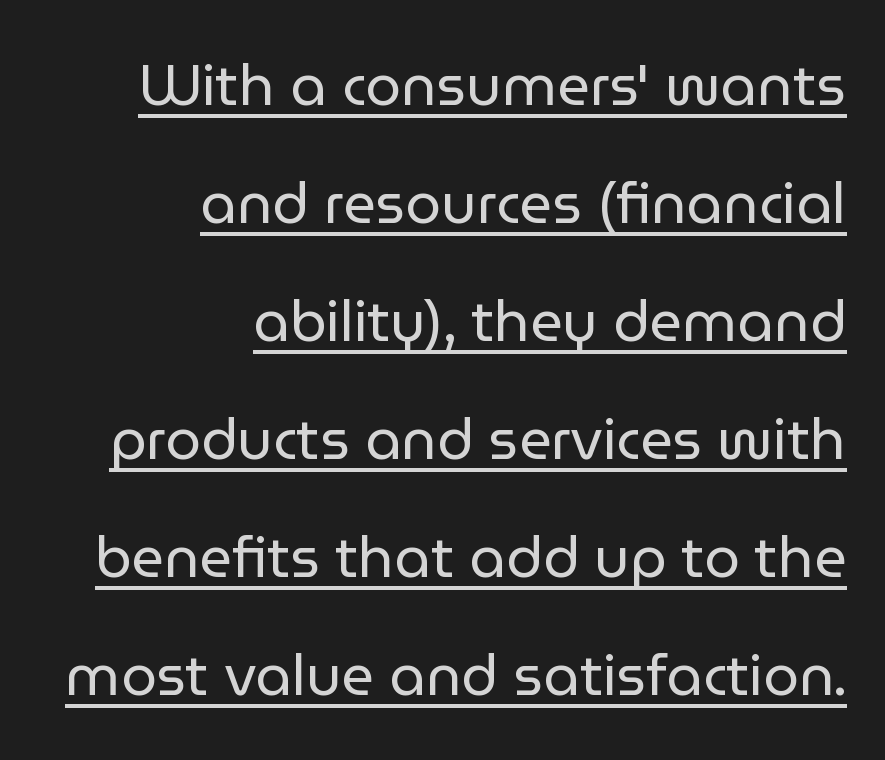
Q: Is the text bold? A: No.
Q: Is the text italic (slanted)? A: No, it is upright.
Q: Is the typeface a serif or a sans-serif typeface? A: Sans-serif.
Q: Is the text underlined? A: Yes.
Q: How is the paragraph aligned? A: Right-aligned.
Q: Is the spacing between letters normal or unusually wide? A: Normal.
Q: Is the spacing between lines tight, normal or loose? A: Loose.
Q: Width (condensed, normal, or wide)? A: Normal.
Q: Stroke contrast? A: Low.
Q: x-height? A: Medium.
Q: Monospaced? A: No.
